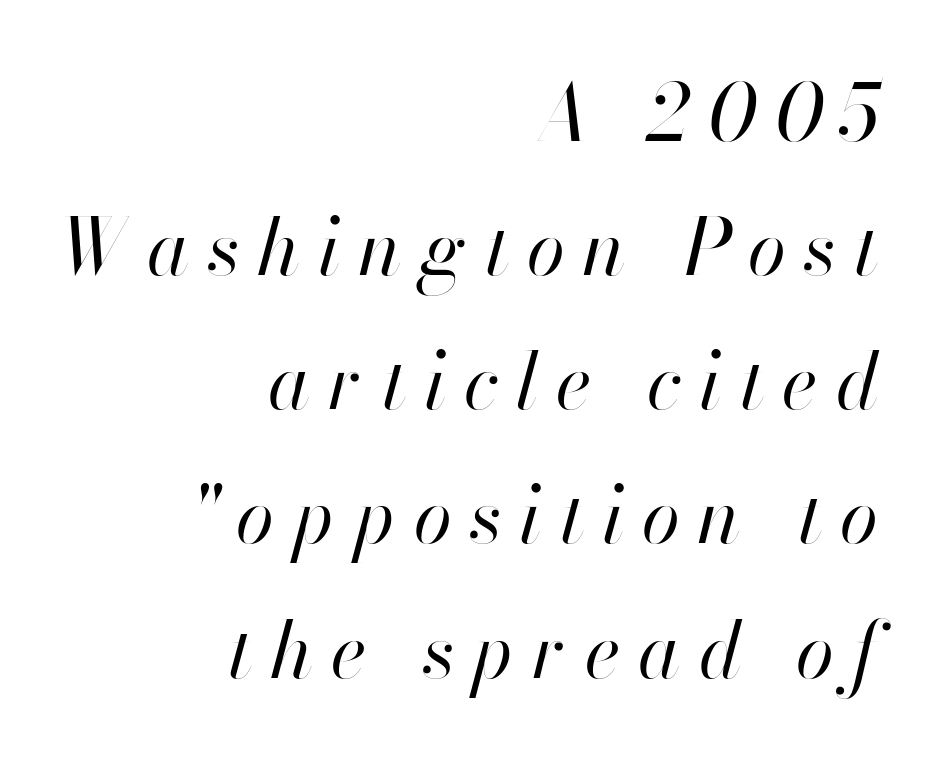
Clear beneath every line of the passage. Alignment: flush right. There's an unmistakable incline to the writing here. Character widths vary here, with narrow letters taking less room than wide ones. These glyphs show unthickened strokes, regular width or finer.
